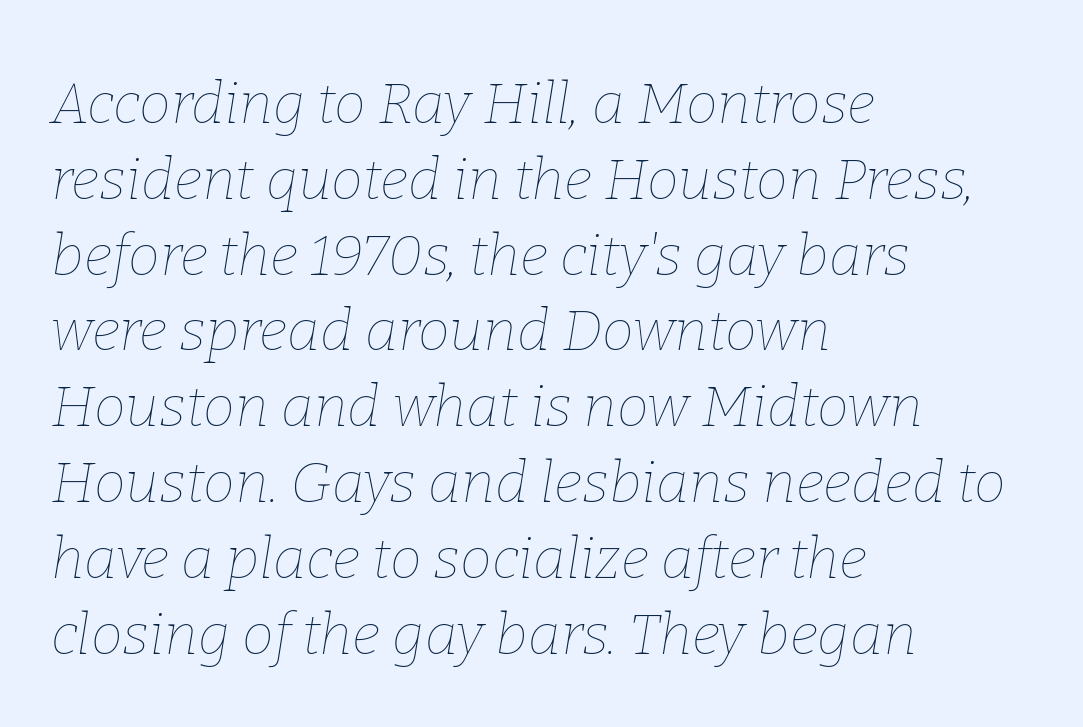
Q: Is the text bold? A: No.
Q: Is the text italic (slanted)? A: Yes, it leans right by about 9 degrees.
Q: Is the text underlined? A: No.
Q: How is the paragraph aligned? A: Left-aligned.
Q: Is the spacing between letters normal or unusually wide? A: Normal.
Q: Is the spacing between lines tight, normal or loose? A: Normal.
Q: Width (condensed, normal, or wide)? A: Normal.
Q: Stroke contrast? A: Low.
Q: x-height? A: Medium.
Q: Monospaced? A: No.
